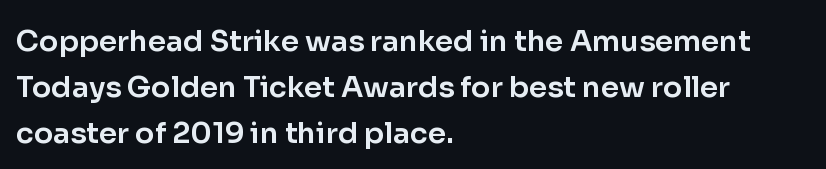
The image shows 29 px sans-serif type, upright; set left-aligned, normal line spacing (1.59x), normal letter spacing, not underlined; low stroke contrast and a medium x-height.
